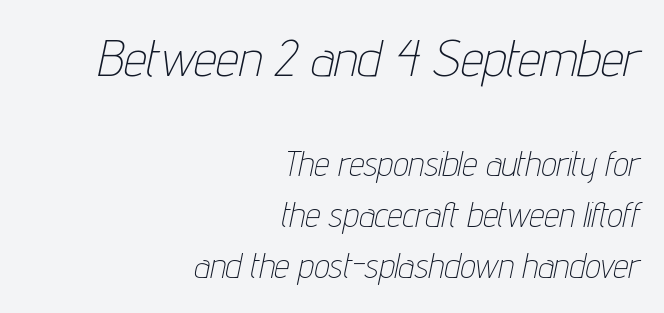
The earlier block is typeset at a bigger size than the later block. Stroke thickness stays within the range of a standard reading face or lighter. Regarding leading, the lines here are spaced in the standard way. In terms of letterspacing, this is plain default setting.
